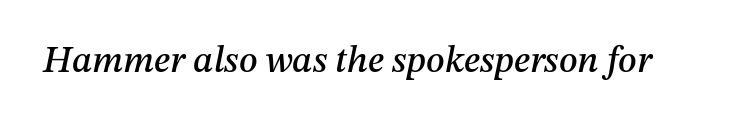
Q: Is the text italic (slanted)? A: Yes, it leans right by about 12 degrees.
Q: Is the text underlined? A: No.
Q: Is the spacing between letters normal or unusually wide? A: Normal.
Q: Width (condensed, normal, or wide)? A: Normal.
Q: Stroke contrast? A: Medium.
Q: x-height? A: Medium.
Q: Monospaced? A: No.
